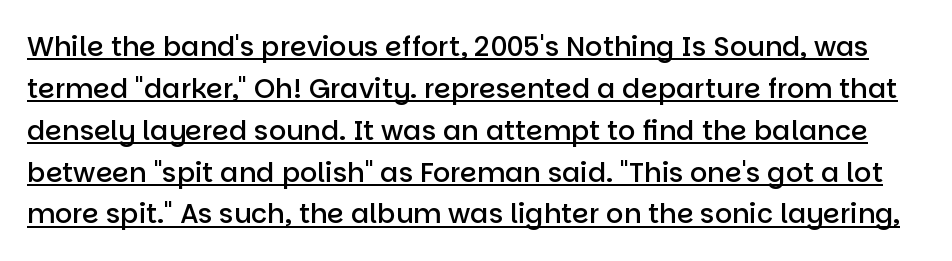
Has an underline been added? It has. Is the type bold? Partly — it's a semibold, heavier than regular but not fully bold. How would I describe the line gaps? Plain and ordinary. Posture: vertical.
